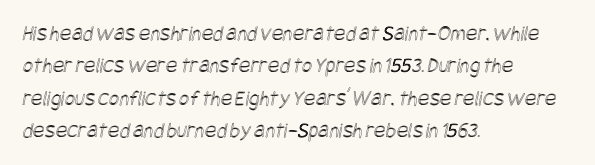
{"underline": "no", "align": "left", "line_spacing": "normal", "line_spacing_ratio": 1.47, "letter_spacing": "normal", "letter_spacing_em": 0.0, "glyph_px": 22}
